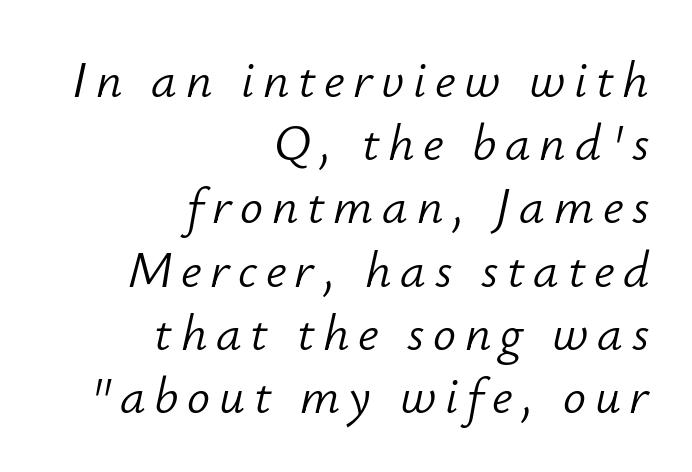
The paragraph shown leans on its right margin. Every character sits at an angle, as italics do. Proportional: the letters do not fall into vertical columns. The letterforms sit at book weight or below.
